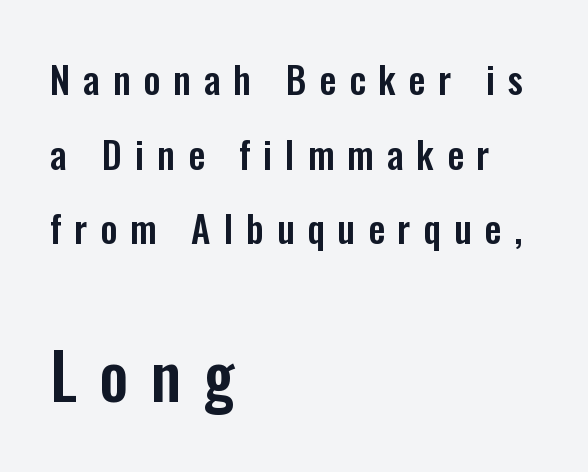
The image shows 64 px condensed sans-serif type, upright; set left-aligned, loose line spacing (2.02x), unusually wide letter spacing (+0.35 em), not underlined; the second (bottom) block is 1.73x larger; low stroke contrast and a medium x-height.
